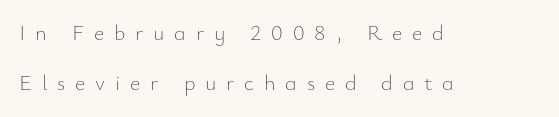
Ordinary non-slanted type is in use. Type without underlining. Each stroke keeps to a modest, everyday thickness or less. Display-style spreading of the glyphs; the letterfit is very open.
